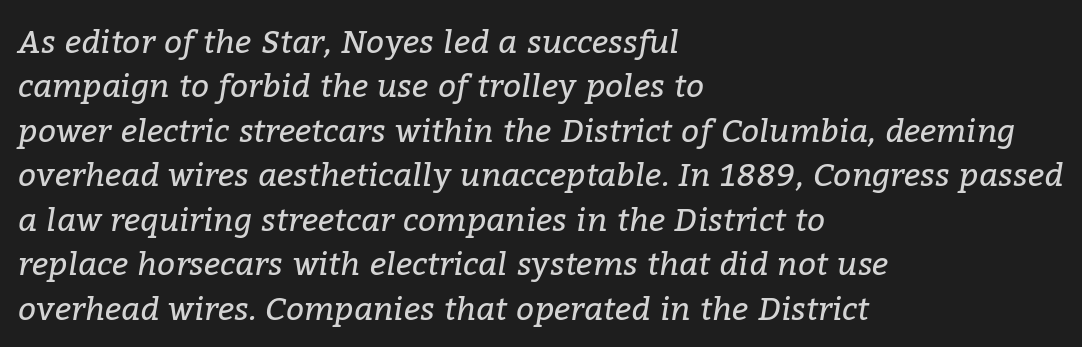
{"serif": "yes", "italic": "yes", "lean": "right", "slant_degrees": 9, "bold": "no", "weight": "regular", "width": "normal", "stroke_contrast": "low", "x_height": "medium", "monospaced": "no", "underline": "no", "align": "left", "line_spacing": "normal", "line_spacing_ratio": 1.39, "letter_spacing": "normal", "letter_spacing_em": 0.0, "glyph_px": 32}
